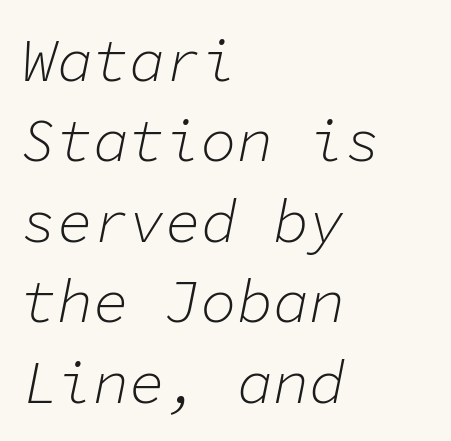
The image shows 60 px light type, italic (leaning right), monospaced; set left-aligned, normal line spacing (1.34x), normal letter spacing, not underlined; low stroke contrast and a medium x-height.
